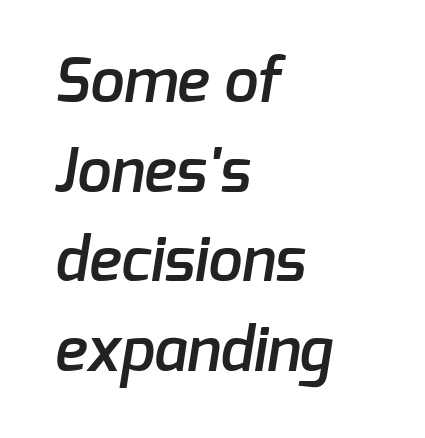
The image shows 61 px semibold sans-serif type; set left-aligned, normal line spacing (1.47x), normal letter spacing, not underlined; low stroke contrast and a medium x-height.
